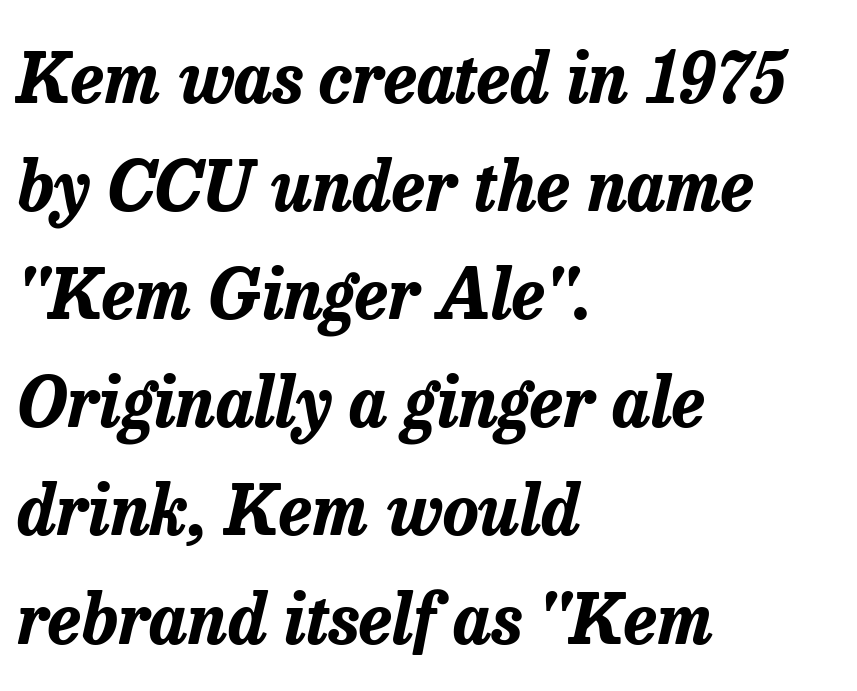
The sample has been set heavy, in full bold. Spacing between characters is what you'd get straight out of the box. The foot of each line stays bare and open. The leading is moderate, giving the passage an even texture. This sample has the flowing, uneven cadence of proportional lettering.
